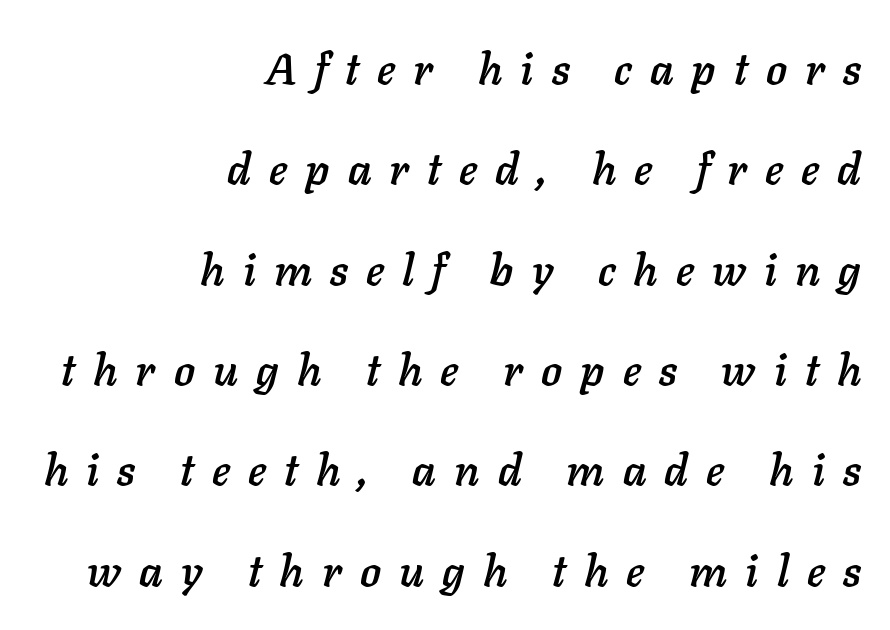
The image shows 44 px text type, italic (leaning right); set right-aligned, loose line spacing (2.28x), unusually wide letter spacing (+0.41 em), not underlined; low stroke contrast and a medium x-height.
